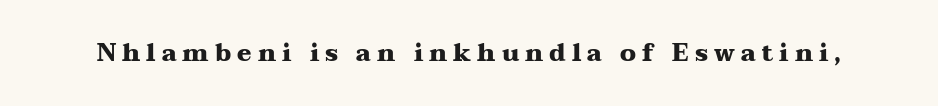
Q: Is the text bold? A: Yes.
Q: Is the text italic (slanted)? A: No, it is upright.
Q: Is the text underlined? A: No.
Q: Is the spacing between letters normal or unusually wide? A: Unusually wide.
